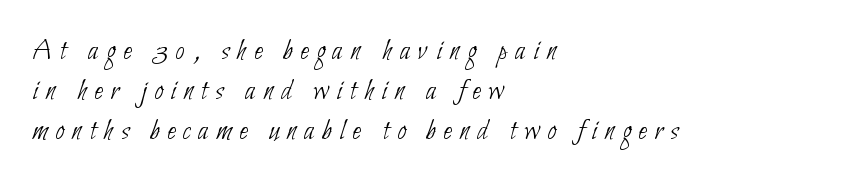
The image shows 31 px thin, condensed sans-serif type; set left-aligned, normal line spacing (1.29x), unusually wide letter spacing (+0.25 em), not underlined; low stroke contrast and a small x-height.
